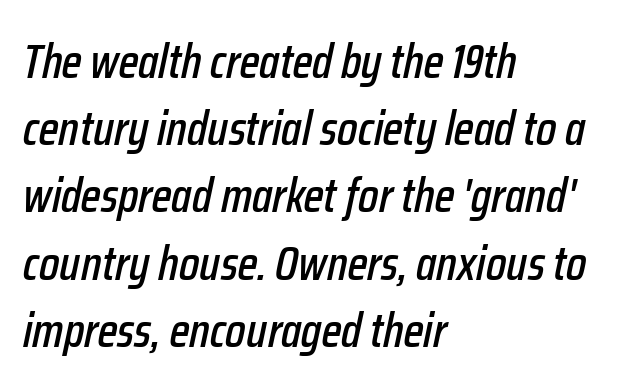
Clear beneath every line of the passage. In terms of leading, this rendering sits right in the middle. Does the copy run flush right? No — it runs flush left. Looking at the ascenders, they clearly lean.
